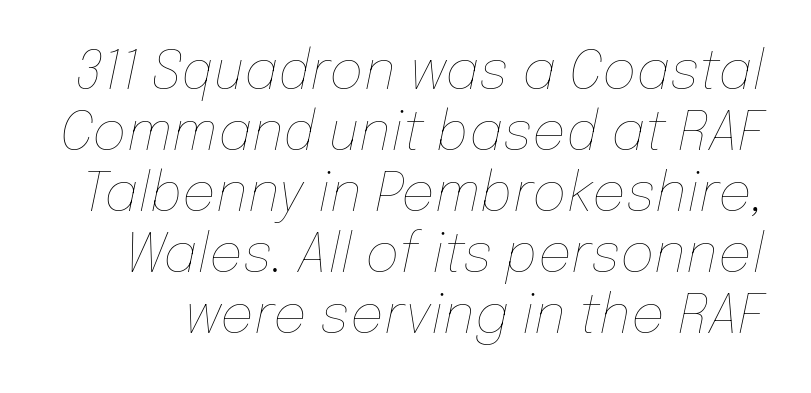
Proportional: the letters do not fall into vertical columns. The face used here has a pronounced slope to its letters. Unmarked baselines from the first word to the last. These glyphs show unthickened strokes, regular width or finer. Interline gaps are noticeably narrow in this sample. Spacing between characters is what you'd get straight out of the box.
